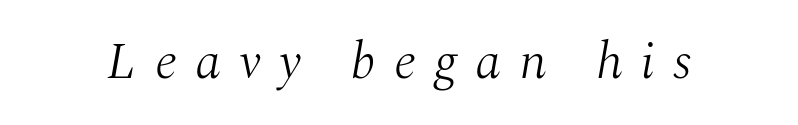
The gap between lines stays unmarked. Is this a sans? No — the strokes have serifs. Stems here are at most as thick as an everyday book face. Does extra space separate the letters? Yes, quite a lot of it. Here the designer chose a conventional face with non-uniform glyph widths.
